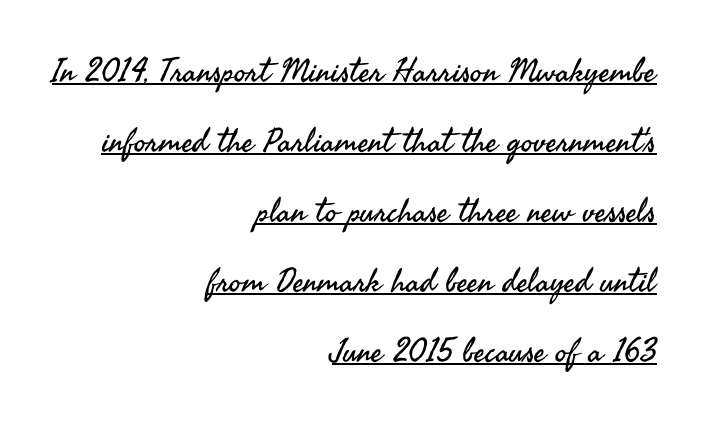
Q: Is the text bold? A: No.
Q: Is the text italic (slanted)? A: Yes.
Q: Is the typeface a serif or a sans-serif typeface? A: Sans-serif.
Q: Is the text underlined? A: Yes.
Q: How is the paragraph aligned? A: Right-aligned.
Q: Is the spacing between letters normal or unusually wide? A: Normal.
Q: Is the spacing between lines tight, normal or loose? A: Loose.
Q: Width (condensed, normal, or wide)? A: Normal.
Q: Stroke contrast? A: Medium.
Q: x-height? A: Small.
Q: Monospaced? A: No.
